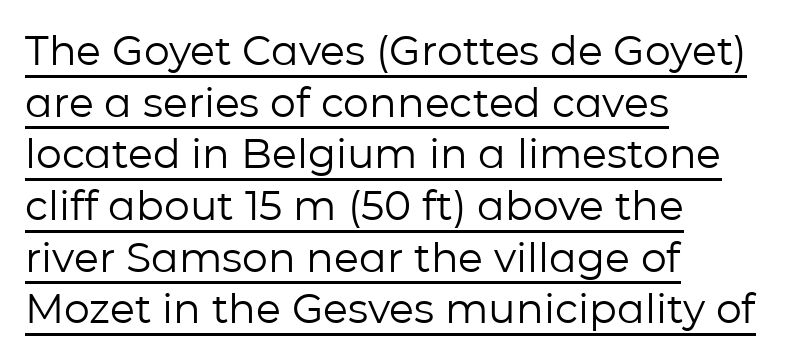
You can see a thin bar hugging the bottom of the glyphs. Characters follow at the spacing the type designer built in. Stroke terminals: plain, sans-serif. Spacing verdict: proportional, widths tailored to each character. The strokes carry an ordinary text weight at most. Reading down the block, your eye returns to a fixed left position each line.
